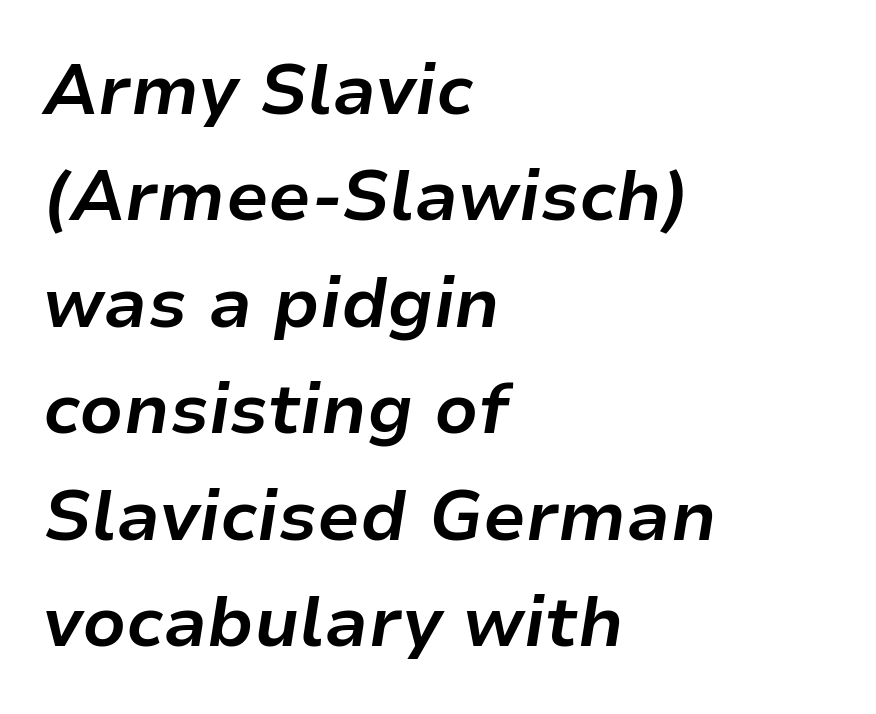
The image shows 70 px bold type, italic (leaning right); set left-aligned, normal line spacing (1.52x), normal letter spacing, not underlined; low stroke contrast and a medium x-height.
